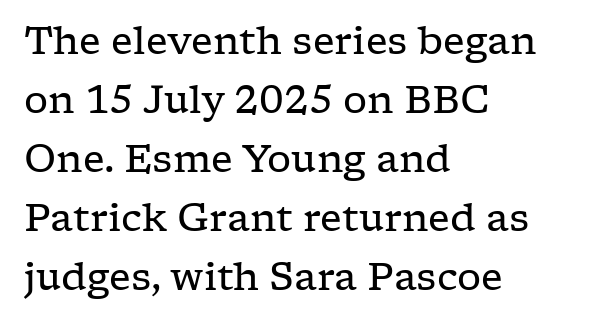
The image shows 38 px regular-weight, wide serif type, upright; set left-aligned, normal line spacing (1.55x), normal letter spacing, not underlined; low stroke contrast and a medium x-height.
